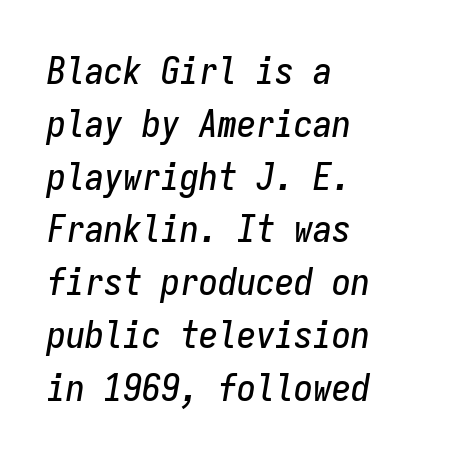
Vertical spacing — default. Does the lettering tilt? It does — this is italic. Monospaced: the letters line up in strict vertical columns. Descenders are the only things crossing below the line. The typesetter chose a ragged-right arrangement here.
